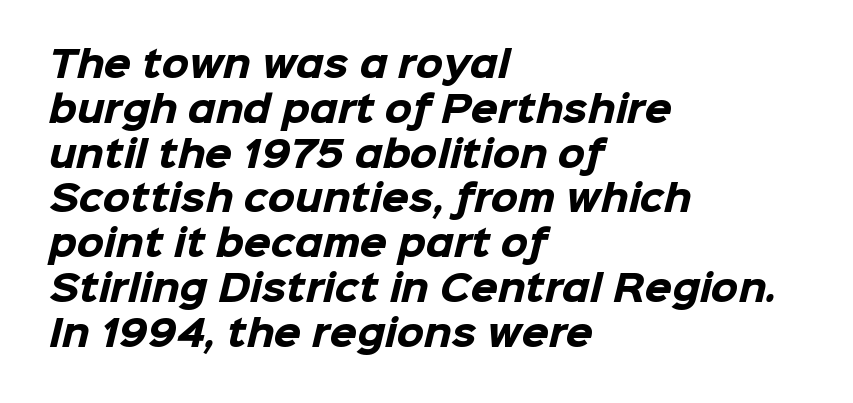
{"serif": "no", "bold": "yes", "weight": "heavy", "width": "normal", "stroke_contrast": "low", "x_height": "medium", "monospaced": "no", "underline": "no", "align": "left", "line_spacing": "normal", "line_spacing_ratio": 1.28, "letter_spacing": "normal", "letter_spacing_em": 0.0, "glyph_px": 35}
